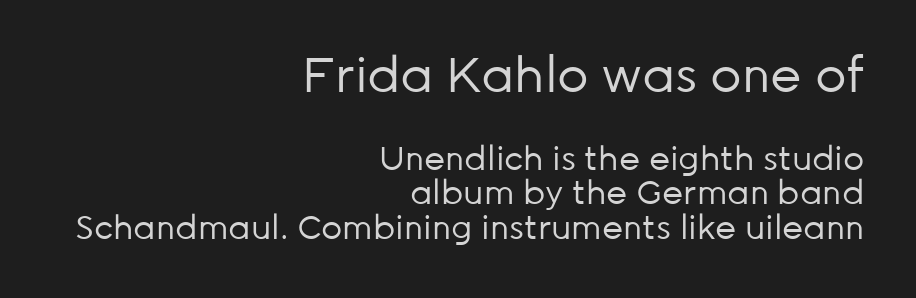
Q: Is the text bold? A: No.
Q: Is the text italic (slanted)? A: No, it is upright.
Q: Is the typeface a serif or a sans-serif typeface? A: Sans-serif.
Q: Is the text underlined? A: No.
Q: How is the paragraph aligned? A: Right-aligned.
Q: Is the spacing between letters normal or unusually wide? A: Normal.
Q: Is the spacing between lines tight, normal or loose? A: Tight.
Q: Which block of text is set in a larger size, the first (top) or the second (bottom)? A: The first (top) one.
Q: Width (condensed, normal, or wide)? A: Normal.
Q: Stroke contrast? A: Low.
Q: x-height? A: Medium.
Q: Monospaced? A: No.
